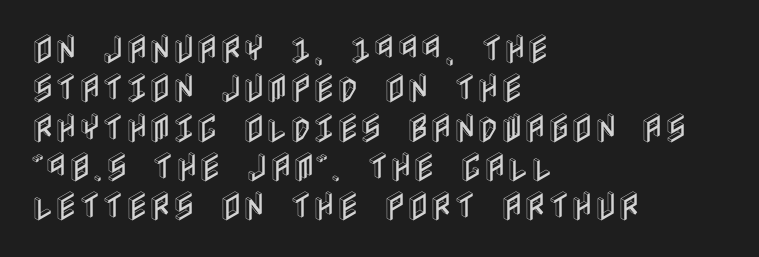
The image shows 32 px condensed type, upright; set left-aligned, line spacing 1.23x, normal letter spacing, not underlined; a large x-height.
